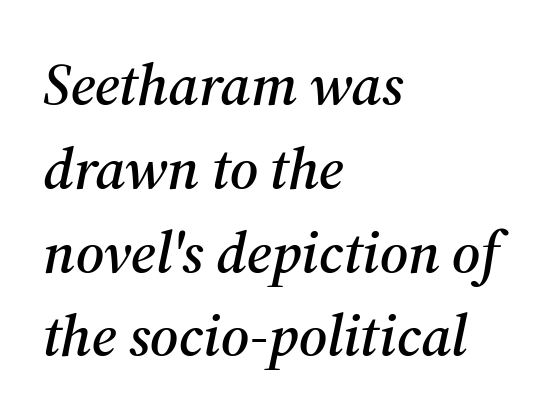
Characters follow at the spacing the type designer built in. A typesetter would label this face a serif. The glyphs are unaccompanied by any horizontal stroke below them. Note the varied advance widths — an 'i' is clearly narrower than an 'm'. The font's italic variant was chosen for this text.
